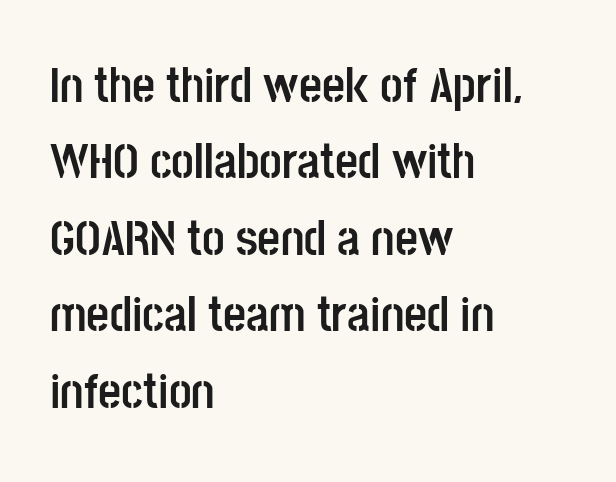
The image shows 50 px semibold, condensed sans-serif type, upright; set left-aligned, normal line spacing (1.53x), normal letter spacing, not underlined; low stroke contrast and a large x-height.
